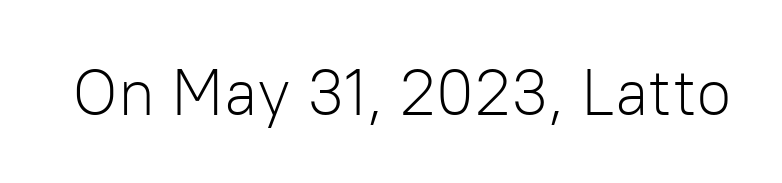
{"serif": "no", "italic": "no", "bold": "no", "weight": "light", "width": "normal", "stroke_contrast": "low", "x_height": "medium", "monospaced": "no", "underline": "no", "letter_spacing": "normal", "letter_spacing_em": 0.0, "glyph_px": 65}
